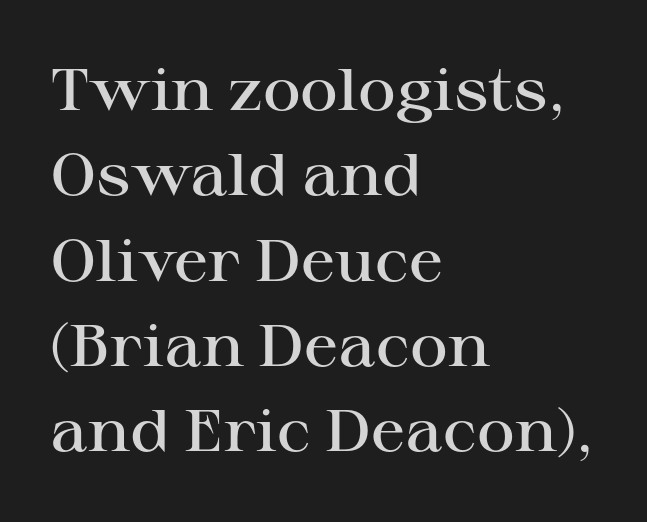
The image shows 58 px semibold, wide serif type, upright; set left-aligned, normal line spacing (1.47x), normal letter spacing, not underlined; high stroke contrast and a medium x-height.
